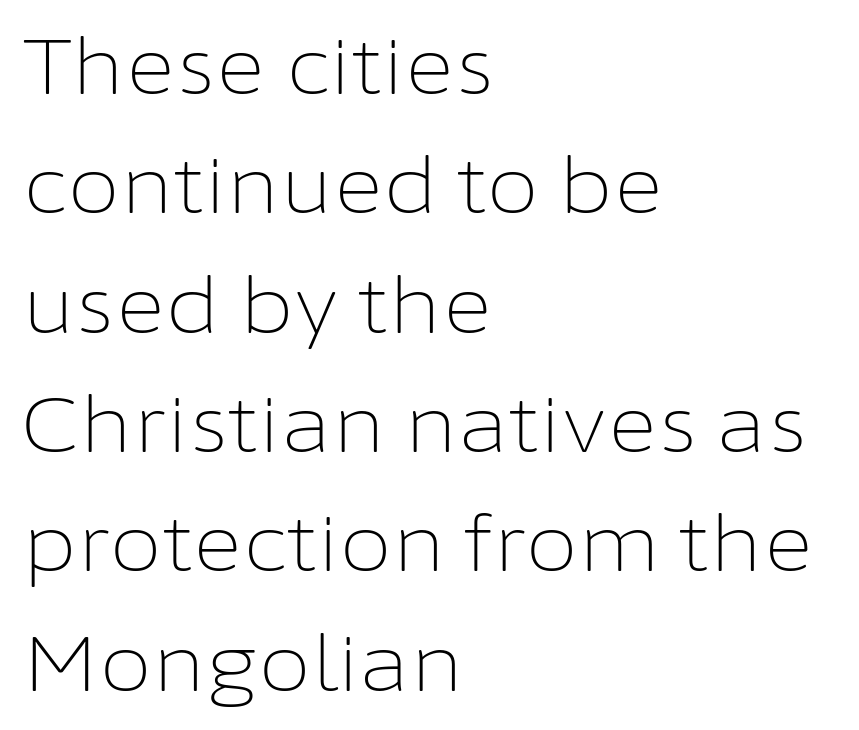
{"serif": "no", "italic": "no", "bold": "no", "weight": "light", "width": "normal", "stroke_contrast": "low", "x_height": "medium", "monospaced": "no", "underline": "no", "align": "left", "line_spacing": "normal", "line_spacing_ratio": 1.55, "letter_spacing": "normal", "letter_spacing_em": 0.0, "glyph_px": 77}
